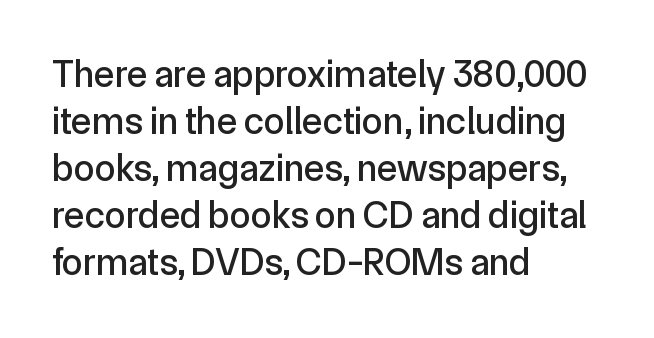
The image shows 38 px sans-serif type, upright; set left-aligned, line spacing 1.24x, normal letter spacing, not underlined; a medium x-height.
